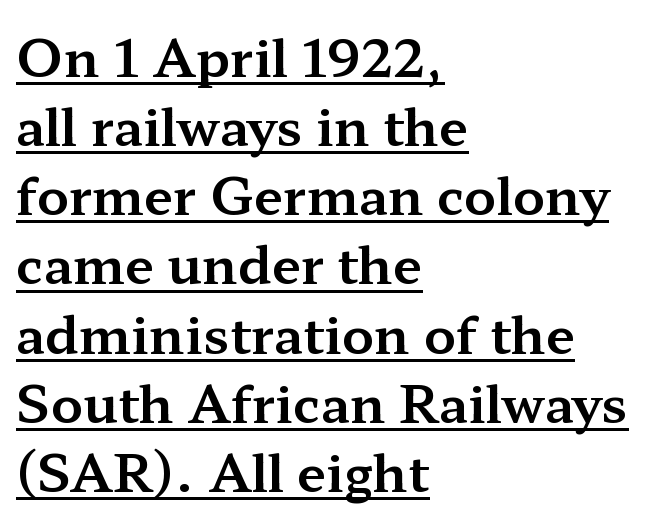
The image shows 52 px wide serif type, upright; set left-aligned, normal line spacing (1.33x), normal letter spacing, underlined; medium stroke contrast and a medium x-height.
